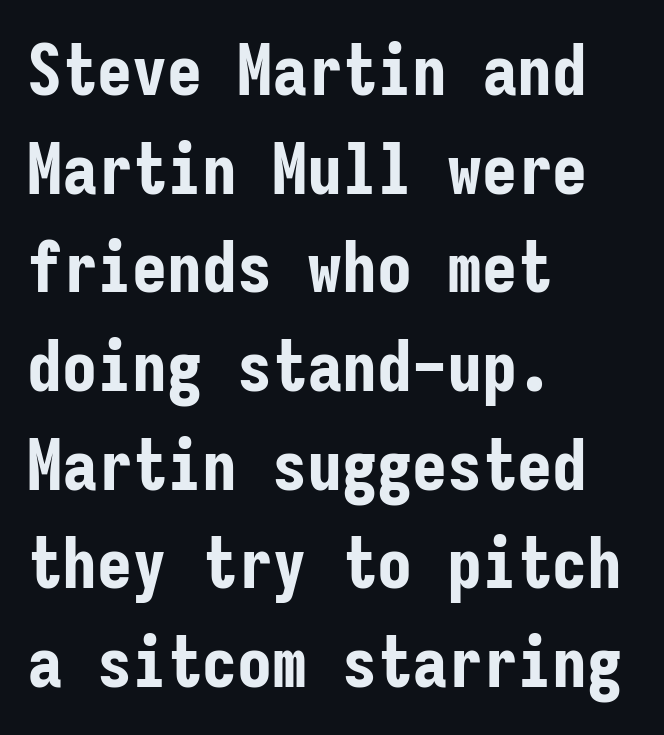
Q: Is the text bold? A: Yes.
Q: Is the text italic (slanted)? A: No, it is upright.
Q: Is the typeface a serif or a sans-serif typeface? A: Sans-serif.
Q: Is the text underlined? A: No.
Q: How is the paragraph aligned? A: Left-aligned.
Q: Is the spacing between letters normal or unusually wide? A: Normal.
Q: Is the spacing between lines tight, normal or loose? A: Normal.
Q: Width (condensed, normal, or wide)? A: Condensed.
Q: Stroke contrast? A: Low.
Q: x-height? A: Medium.
Q: Monospaced? A: Yes.
